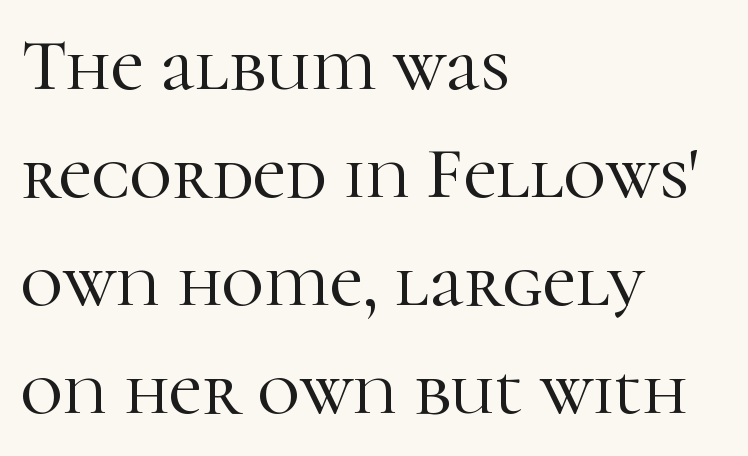
Is there much room between lines? A standard amount, neither cramped nor airy. The rendering shows small feet on the letterforms — a serif design. The words here are not underlined. In terms of letterspacing, this is plain default setting.
